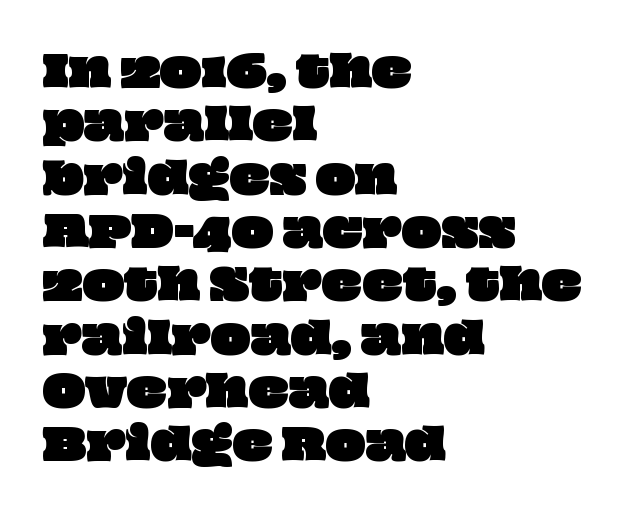
{"width": "wide", "stroke_contrast": "low", "x_height": "large", "monospaced": "no", "underline": "no", "align": "left", "line_spacing": "normal", "line_spacing_ratio": 1.27, "letter_spacing": "normal", "letter_spacing_em": 0.0, "glyph_px": 42}
